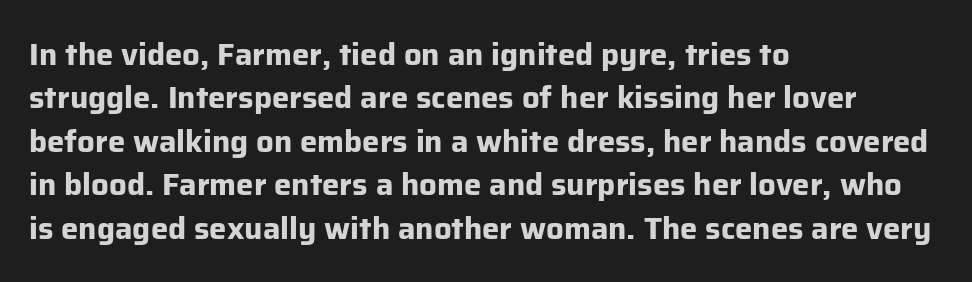
The image shows 31 px bold sans-serif type, upright; set left-aligned, normal line spacing (1.4x), normal letter spacing, not underlined; low stroke contrast and a medium x-height.
